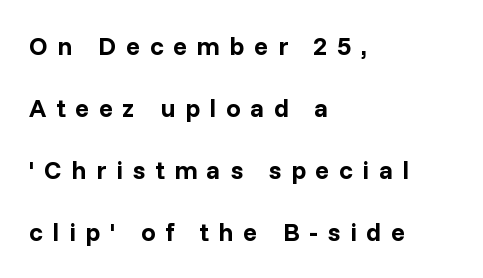
{"italic": "no", "bold": "yes", "underline": "no", "align": "left", "line_spacing": "loose", "line_spacing_ratio": 2.39, "letter_spacing": "wide", "letter_spacing_em": 0.37, "glyph_px": 26}
